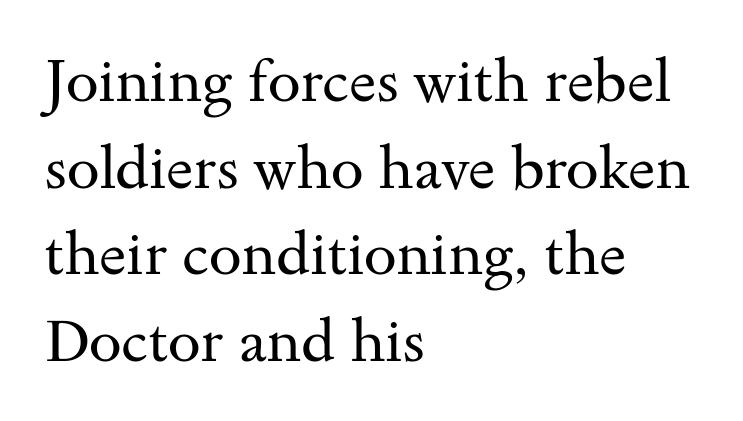
{"serif": "yes", "italic": "no", "bold": "no", "weight": "regular", "width": "wide", "stroke_contrast": "medium", "x_height": "small", "monospaced": "no", "underline": "no", "align": "left", "line_spacing": "normal", "line_spacing_ratio": 1.47, "letter_spacing": "normal", "letter_spacing_em": 0.0, "glyph_px": 59}
